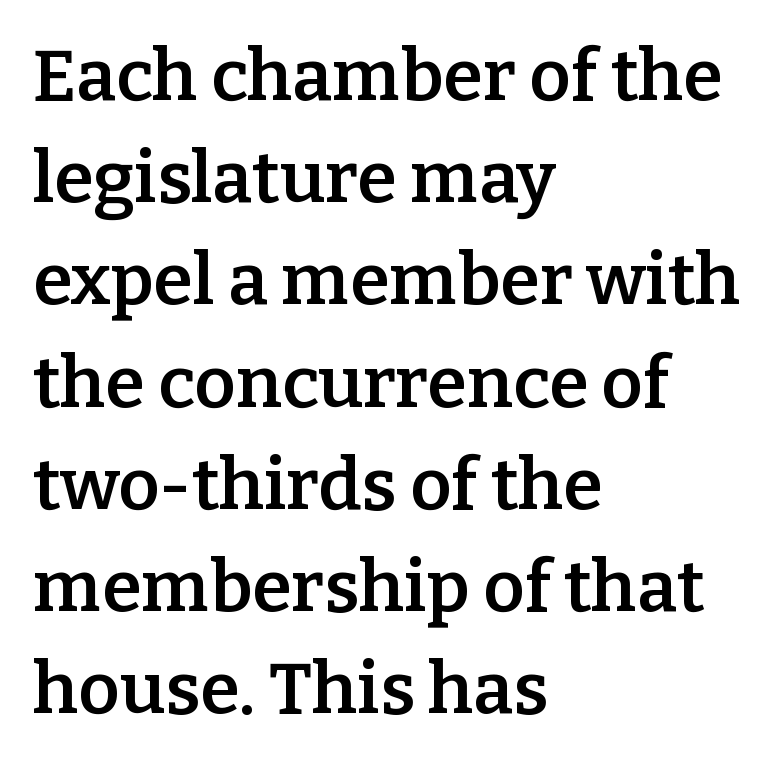
{"serif": "yes", "italic": "no", "bold": "semi", "weight": "semibold", "width": "normal", "stroke_contrast": "low", "x_height": "medium", "monospaced": "no", "underline": "no", "align": "left", "line_spacing": "normal", "line_spacing_ratio": 1.42, "letter_spacing": "normal", "letter_spacing_em": 0.0, "glyph_px": 72}
